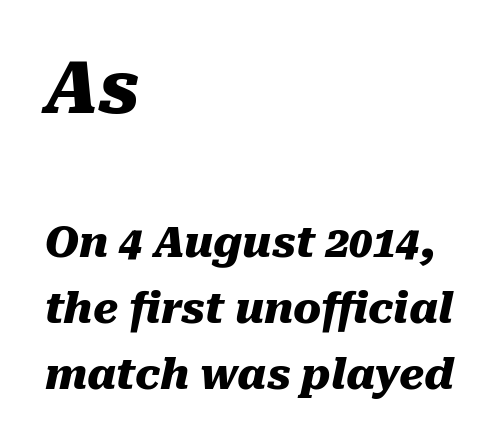
The image shows 73 px heavy type, italic (leaning right); set left-aligned, normal line spacing (1.57x), normal letter spacing, not underlined; the first (top) block is 1.74x larger; medium stroke contrast and a medium x-height.
